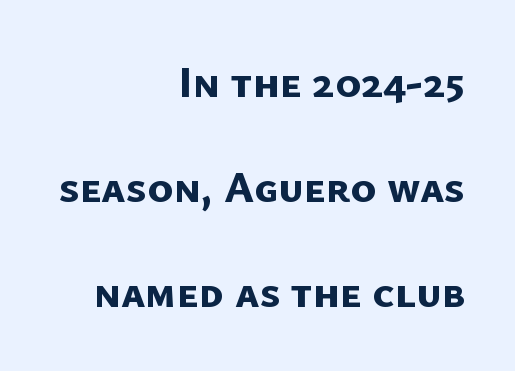
Q: Is the text bold? A: Yes.
Q: Is the typeface a serif or a sans-serif typeface? A: Sans-serif.
Q: Is the text underlined? A: No.
Q: How is the paragraph aligned? A: Right-aligned.
Q: Is the spacing between letters normal or unusually wide? A: Normal.
Q: Is the spacing between lines tight, normal or loose? A: Loose.
Q: Width (condensed, normal, or wide)? A: Normal.
Q: Stroke contrast? A: Low.
Q: x-height? A: Medium.
Q: Monospaced? A: No.
